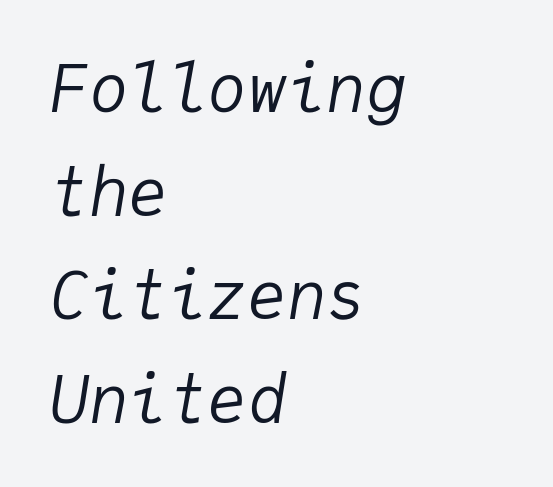
Q: Is the text bold? A: No.
Q: Is the text italic (slanted)? A: Yes, it leans right by about 9 degrees.
Q: Is the text underlined? A: No.
Q: How is the paragraph aligned? A: Left-aligned.
Q: Is the spacing between letters normal or unusually wide? A: Normal.
Q: Is the spacing between lines tight, normal or loose? A: Normal.
Q: Width (condensed, normal, or wide)? A: Normal.
Q: Stroke contrast? A: Low.
Q: x-height? A: Medium.
Q: Monospaced? A: Yes.
